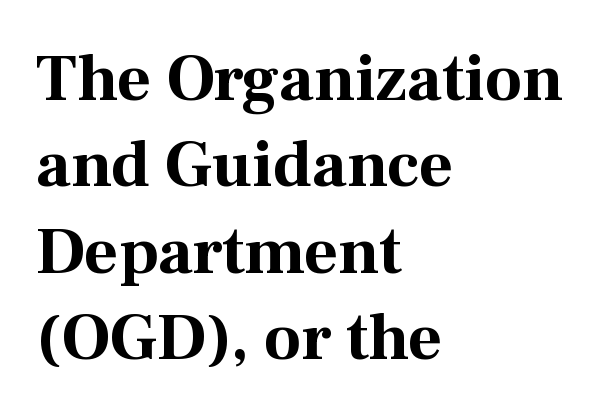
Q: Is the text bold? A: Yes.
Q: Is the text italic (slanted)? A: No, it is upright.
Q: Is the typeface a serif or a sans-serif typeface? A: Serif.
Q: Is the text underlined? A: No.
Q: How is the paragraph aligned? A: Left-aligned.
Q: Is the spacing between letters normal or unusually wide? A: Normal.
Q: Is the spacing between lines tight, normal or loose? A: Normal.
Q: Width (condensed, normal, or wide)? A: Normal.
Q: Stroke contrast? A: Medium.
Q: x-height? A: Medium.
Q: Monospaced? A: No.
